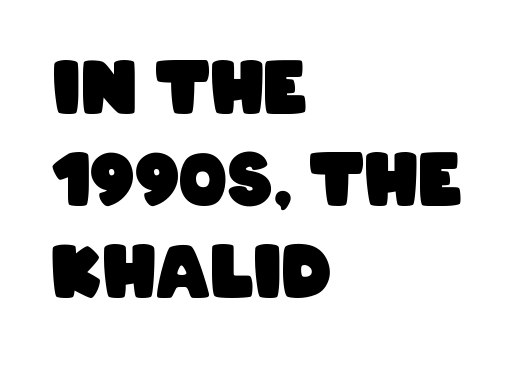
{"serif": "no", "bold": "yes", "weight": "heavy", "width": "condensed", "stroke_contrast": "low", "x_height": "large", "monospaced": "no", "underline": "no", "align": "left", "line_spacing": "normal", "line_spacing_ratio": 1.28, "letter_spacing": "normal", "letter_spacing_em": 0.0, "glyph_px": 72}
